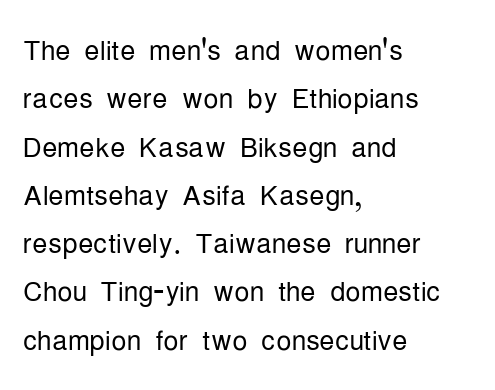
Q: Is the text bold? A: No.
Q: Is the text italic (slanted)? A: No, it is upright.
Q: Is the typeface a serif or a sans-serif typeface? A: Sans-serif.
Q: Is the text underlined? A: No.
Q: How is the paragraph aligned? A: Left-aligned.
Q: Is the spacing between letters normal or unusually wide? A: Normal.
Q: Is the spacing between lines tight, normal or loose? A: Normal.
Q: Width (condensed, normal, or wide)? A: Condensed.
Q: Stroke contrast? A: Low.
Q: x-height? A: Medium.
Q: Monospaced? A: No.
